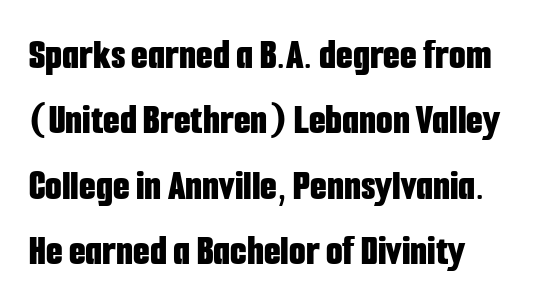
Q: Is the text bold? A: Yes.
Q: Is the text italic (slanted)? A: No, it is upright.
Q: Is the typeface a serif or a sans-serif typeface? A: Sans-serif.
Q: Is the text underlined? A: No.
Q: How is the paragraph aligned? A: Left-aligned.
Q: Is the spacing between letters normal or unusually wide? A: Normal.
Q: Is the spacing between lines tight, normal or loose? A: Normal.
Q: Width (condensed, normal, or wide)? A: Condensed.
Q: Stroke contrast? A: Low.
Q: x-height? A: Medium.
Q: Monospaced? A: No.
